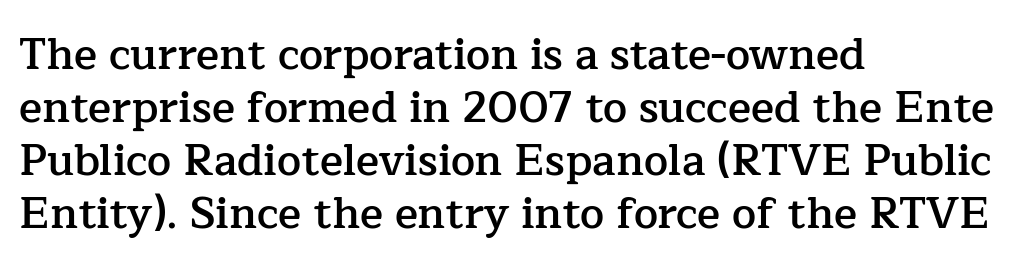
To sum up the face: it has serifs. Note the varied advance widths — an 'i' is clearly narrower than an 'm'. Typesetter's note: demi weight, one step under bold. A student would call this left alignment; a typographer would say flush left, rag right.
